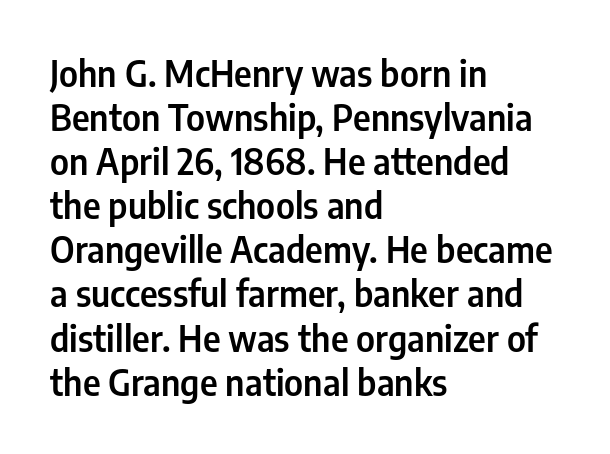
{"serif": "no", "italic": "no", "width": "condensed", "stroke_contrast": "low", "x_height": "medium", "monospaced": "no", "underline": "no", "align": "left", "line_spacing": "normal", "line_spacing_ratio": 1.26, "letter_spacing": "normal", "letter_spacing_em": 0.0, "glyph_px": 35}
